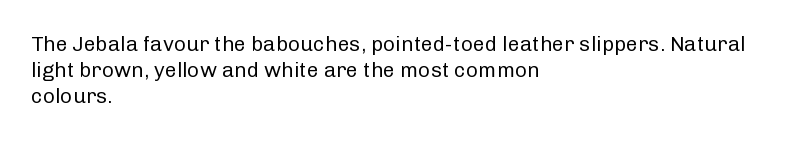
The image shows 21 px text type, upright; set left-aligned, line spacing 1.24x, normal letter spacing, not underlined.
